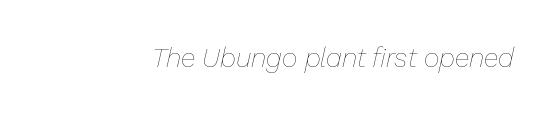
Q: Is the text bold? A: No.
Q: Is the text italic (slanted)? A: Yes, it leans right by about 13 degrees.
Q: Is the text underlined? A: No.
Q: Is the spacing between letters normal or unusually wide? A: Normal.
